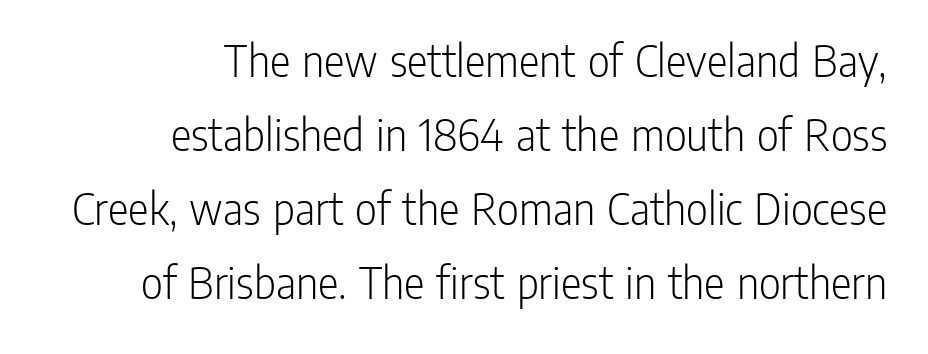
Q: Is the text bold? A: No.
Q: Is the text italic (slanted)? A: No, it is upright.
Q: Is the typeface a serif or a sans-serif typeface? A: Sans-serif.
Q: Is the text underlined? A: No.
Q: How is the paragraph aligned? A: Right-aligned.
Q: Is the spacing between letters normal or unusually wide? A: Normal.
Q: Is the spacing between lines tight, normal or loose? A: Normal.
Q: Width (condensed, normal, or wide)? A: Condensed.
Q: Stroke contrast? A: Low.
Q: x-height? A: Medium.
Q: Monospaced? A: No.
